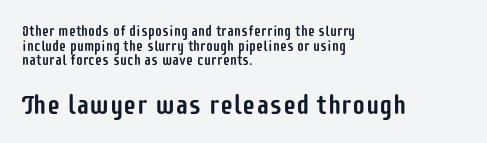
Each line starts at the same left margin while the right side varies. Compared with typical body copy, the letter spacing here is the same. Letters rest on an invisible, unmarked baseline. Bigger letters appear in the bottom chunk; the top chunk is reduced.
